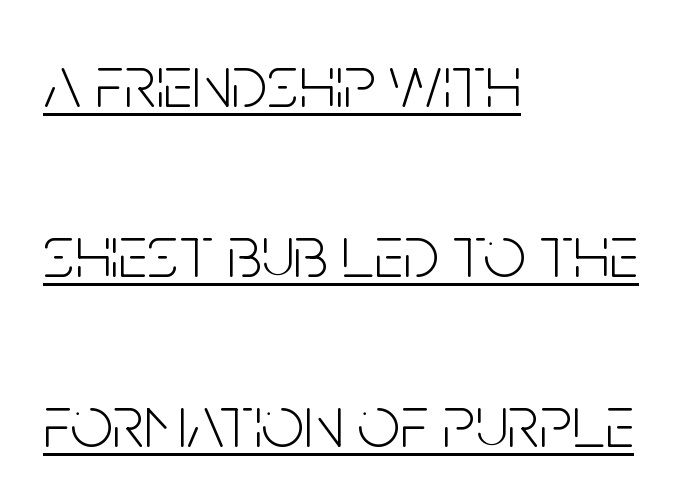
Q: Is the text bold? A: No.
Q: Is the text italic (slanted)? A: No, it is upright.
Q: Is the typeface a serif or a sans-serif typeface? A: Sans-serif.
Q: Is the text underlined? A: Yes.
Q: How is the paragraph aligned? A: Left-aligned.
Q: Is the spacing between letters normal or unusually wide? A: Normal.
Q: Is the spacing between lines tight, normal or loose? A: Loose.
Q: Width (condensed, normal, or wide)? A: Condensed.
Q: Stroke contrast? A: Low.
Q: x-height? A: Large.
Q: Monospaced? A: No.
